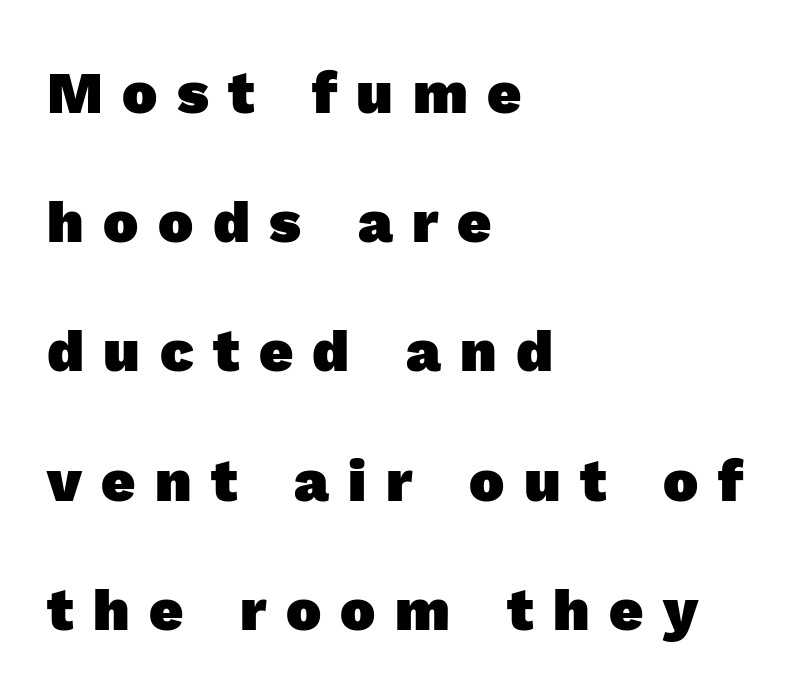
{"serif": "no", "bold": "yes", "weight": "heavy", "width": "normal", "x_height": "medium", "monospaced": "no", "underline": "no", "align": "left", "line_spacing": "loose", "line_spacing_ratio": 2.19, "letter_spacing": "wide", "letter_spacing_em": 0.33, "glyph_px": 59}
